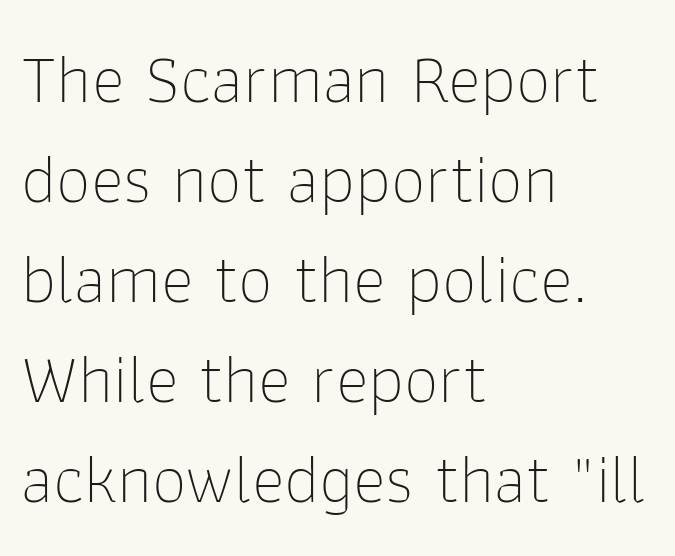
A typesetter would call this zero additional tracking. The paragraph shown leans on its left margin. The gap between lines stays unmarked. Proportional: the letters do not fall into vertical columns. Notice how the stems are strictly vertical — no italics here. Stems here are at most as thick as an everyday book face.
